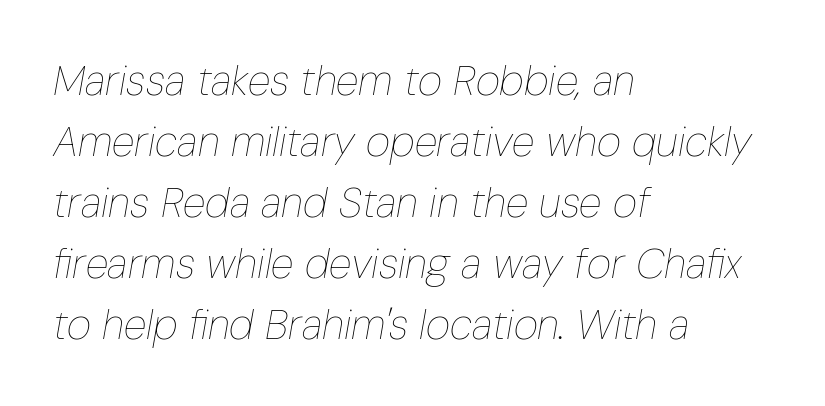
The image shows 42 px thin, condensed type, italic (leaning right); set left-aligned, normal line spacing (1.45x), normal letter spacing, not underlined; low stroke contrast and a medium x-height.
